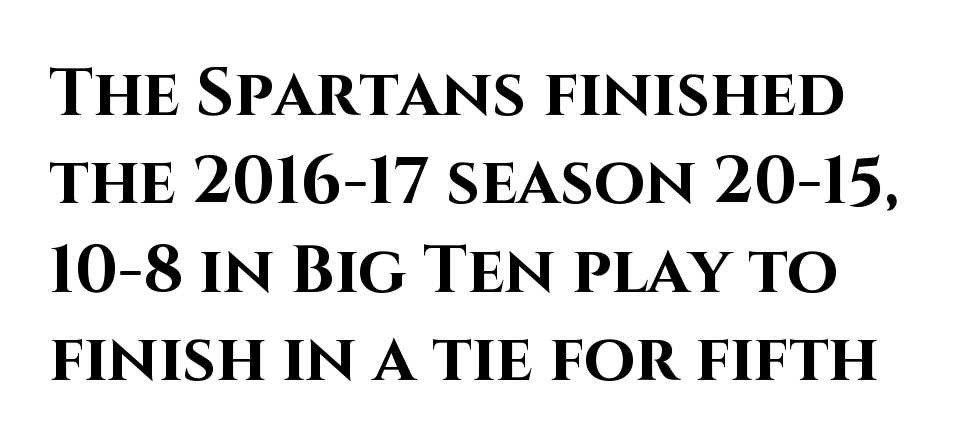
The image shows 66 px bold sans-serif type, upright; set normal line spacing (1.34x), normal letter spacing, not underlined; high stroke contrast and a large x-height.
